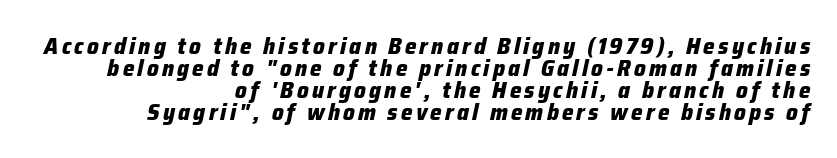
The block of text is dense from top to bottom, with scant space between rows. The letters are slanted; this is an italic face. Right-aligned paragraph, ragged on the left. Descenders hang freely into open space. Set as a true bold cut, around the 700 mark.
